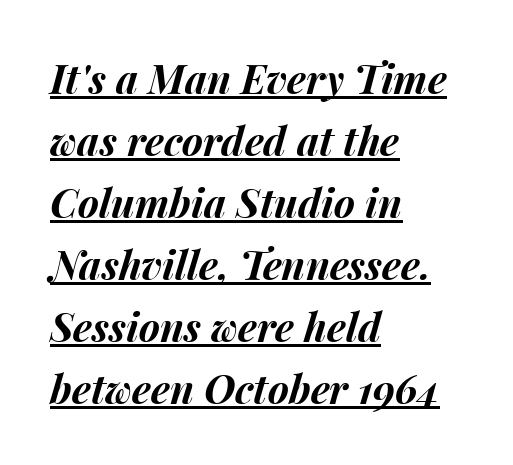
The compositor pushed each line to the left boundary. The passage shown is underscored from start to finish. The letters sit at their default tracking, neither squeezed nor spread. The font is running at its bold setting.
